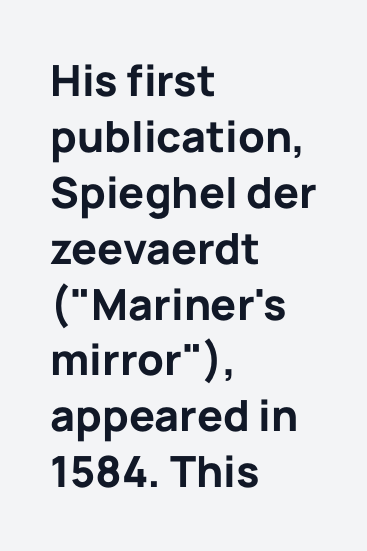
{"serif": "no", "italic": "no", "bold": "yes", "weight": "bold", "width": "normal", "stroke_contrast": "low", "x_height": "medium", "monospaced": "no", "underline": "no", "align": "left", "line_spacing": "normal", "line_spacing_ratio": 1.3, "letter_spacing": "normal", "letter_spacing_em": 0.0, "glyph_px": 43}
